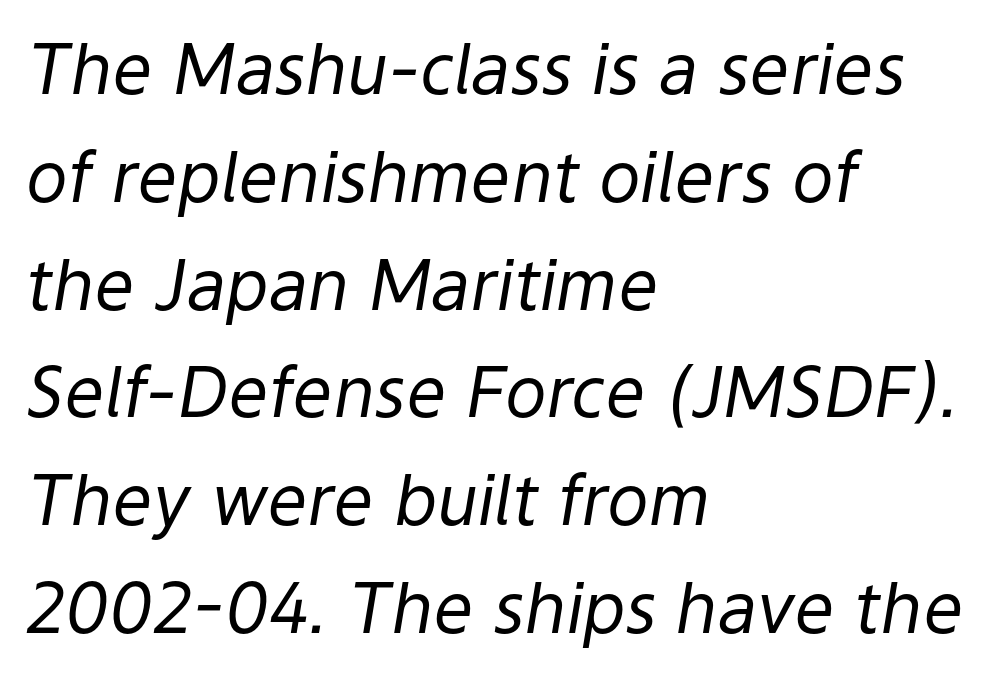
The image shows 70 px regular-weight type, italic (leaning right); set left-aligned, normal line spacing (1.54x), normal letter spacing, not underlined; low stroke contrast and a medium x-height.
